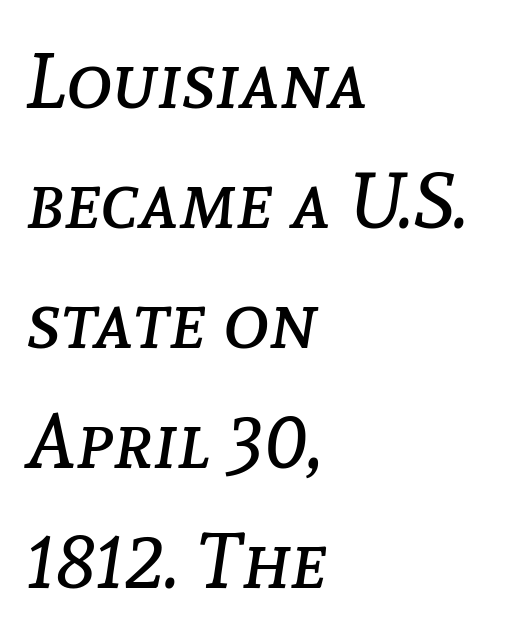
The image shows 78 px regular-weight type, italic (leaning right); set left-aligned, normal line spacing (1.54x), normal letter spacing, not underlined; low stroke contrast and a medium x-height.
